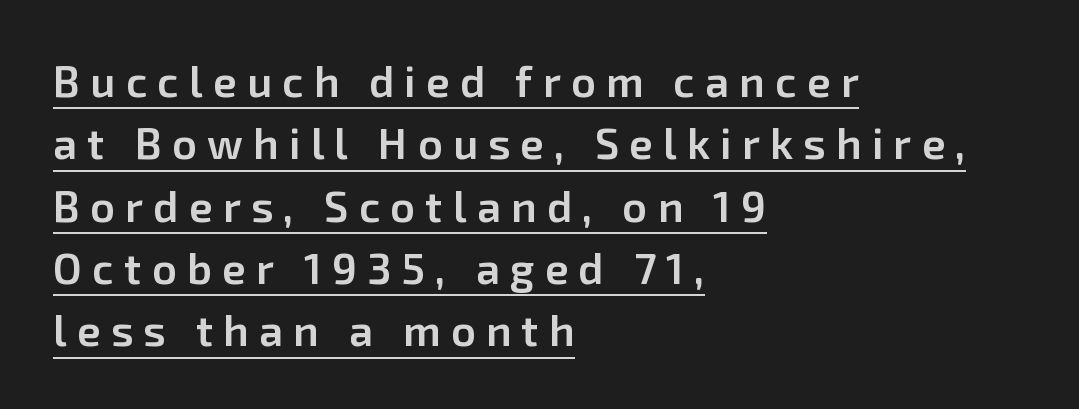
Q: Is the text bold? A: Semi-bold.
Q: Is the text italic (slanted)? A: No, it is upright.
Q: Is the typeface a serif or a sans-serif typeface? A: Sans-serif.
Q: Is the text underlined? A: Yes.
Q: How is the paragraph aligned? A: Left-aligned.
Q: Is the spacing between letters normal or unusually wide? A: Unusually wide.
Q: Is the spacing between lines tight, normal or loose? A: Normal.
Q: Width (condensed, normal, or wide)? A: Normal.
Q: Stroke contrast? A: Low.
Q: x-height? A: Medium.
Q: Monospaced? A: No.
